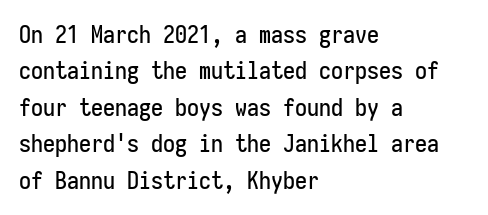
{"italic": "no", "underline": "no", "align": "left", "line_spacing": "normal", "line_spacing_ratio": 1.52, "letter_spacing": "normal", "letter_spacing_em": 0.0, "glyph_px": 24}
